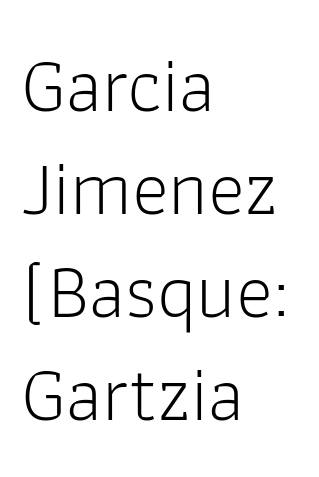
Leftover space on each line is placed entirely after the last word. Nope, not italic — everything's standing straight. A light-to-regular cut is what we see here. The rendering uses natural spacing where letterforms have individual widths. Compared with typical body copy, the letter spacing here is the same.
